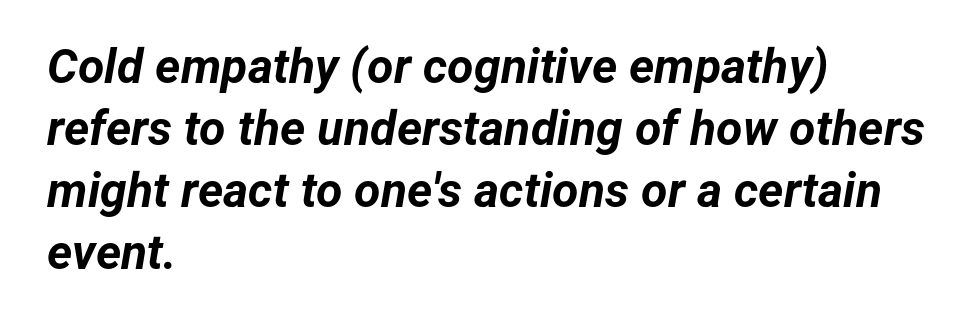
The image shows 48 px bold type, italic (leaning right); set left-aligned, normal line spacing (1.29x), normal letter spacing, not underlined; low stroke contrast and a medium x-height.
